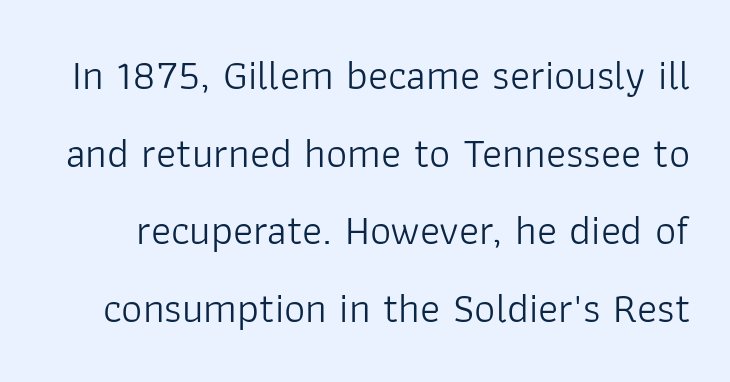
Q: Is the text bold? A: No.
Q: Is the text italic (slanted)? A: No, it is upright.
Q: Is the typeface a serif or a sans-serif typeface? A: Sans-serif.
Q: Is the text underlined? A: No.
Q: Is the spacing between letters normal or unusually wide? A: Normal.
Q: Width (condensed, normal, or wide)? A: Normal.
Q: Stroke contrast? A: Low.
Q: x-height? A: Medium.
Q: Monospaced? A: No.
